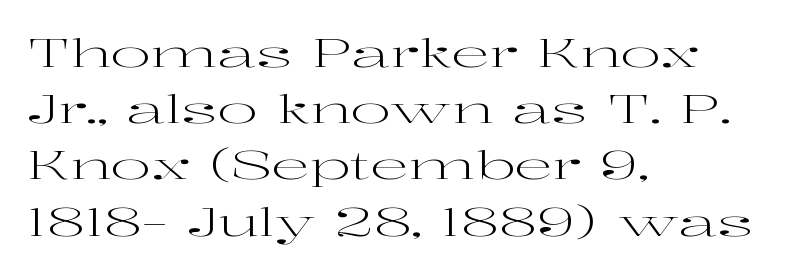
The image shows 38 px regular-weight, wide serif type, upright; set left-aligned, normal line spacing (1.48x), normal letter spacing, not underlined; high stroke contrast and a medium x-height.
